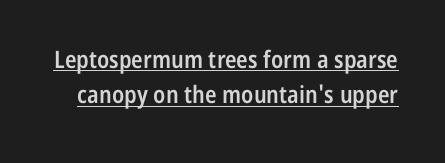
Q: Is the text bold? A: Semi-bold.
Q: Is the text italic (slanted)? A: No, it is upright.
Q: Is the text underlined? A: Yes.
Q: Is the spacing between letters normal or unusually wide? A: Normal.
Q: Is the spacing between lines tight, normal or loose? A: Normal.
